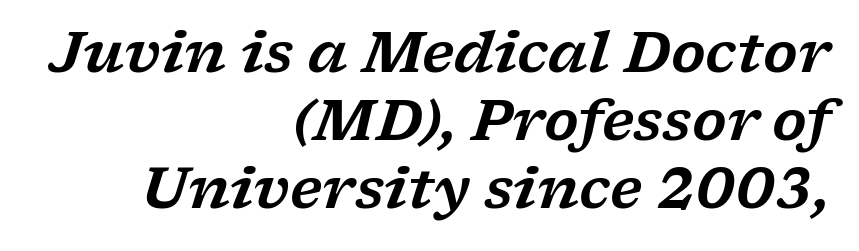
{"serif": "yes", "italic": "yes", "lean": "right", "slant_degrees": 17, "width": "wide", "stroke_contrast": "low", "x_height": "medium", "monospaced": "no", "underline": "no", "align": "right", "line_spacing_ratio": 1.21, "letter_spacing": "normal", "letter_spacing_em": 0.0, "glyph_px": 56}
